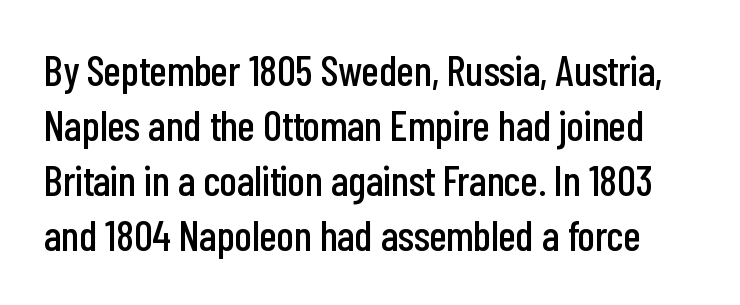
Q: Is the text italic (slanted)? A: No, it is upright.
Q: Is the typeface a serif or a sans-serif typeface? A: Sans-serif.
Q: Is the text underlined? A: No.
Q: Is the spacing between letters normal or unusually wide? A: Normal.
Q: Is the spacing between lines tight, normal or loose? A: Normal.
Q: Width (condensed, normal, or wide)? A: Condensed.
Q: Stroke contrast? A: Low.
Q: x-height? A: Medium.
Q: Monospaced? A: No.
